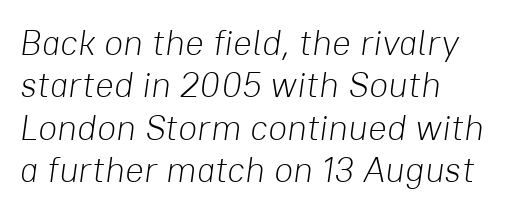
Q: Is the text bold? A: No.
Q: Is the text italic (slanted)? A: Yes, it leans right by about 8 degrees.
Q: Is the text underlined? A: No.
Q: How is the paragraph aligned? A: Left-aligned.
Q: Is the spacing between letters normal or unusually wide? A: Normal.
Q: Width (condensed, normal, or wide)? A: Normal.
Q: Stroke contrast? A: Low.
Q: x-height? A: Medium.
Q: Monospaced? A: No.
